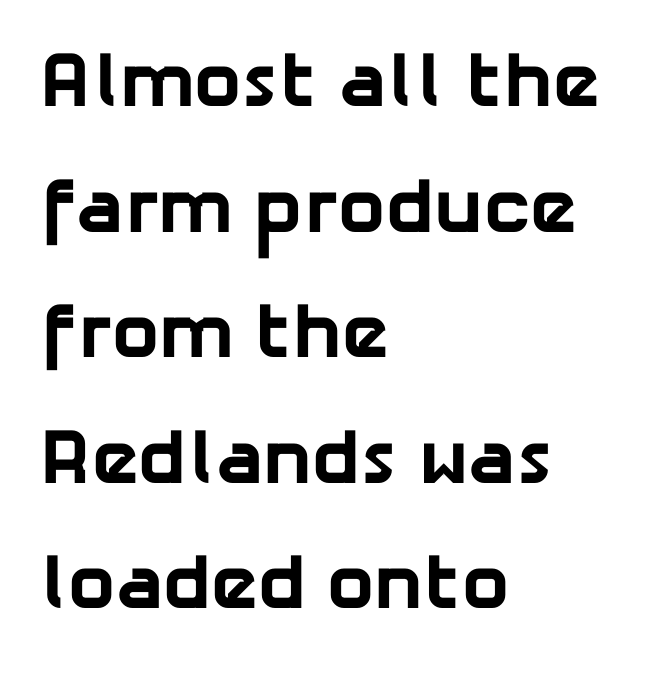
Q: Is the text bold? A: Yes.
Q: Is the typeface a serif or a sans-serif typeface? A: Sans-serif.
Q: Is the text underlined? A: No.
Q: How is the paragraph aligned? A: Left-aligned.
Q: Is the spacing between letters normal or unusually wide? A: Normal.
Q: Is the spacing between lines tight, normal or loose? A: Normal.
Q: Width (condensed, normal, or wide)? A: Normal.
Q: Stroke contrast? A: Low.
Q: x-height? A: Medium.
Q: Monospaced? A: No.
